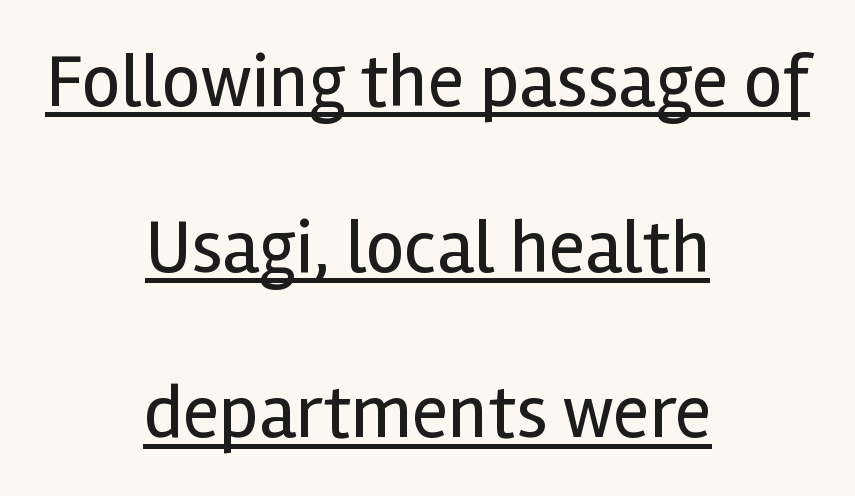
Q: Is the text bold? A: No.
Q: Is the text italic (slanted)? A: No, it is upright.
Q: Is the typeface a serif or a sans-serif typeface? A: Sans-serif.
Q: Is the text underlined? A: Yes.
Q: How is the paragraph aligned? A: Centered.
Q: Is the spacing between letters normal or unusually wide? A: Normal.
Q: Is the spacing between lines tight, normal or loose? A: Loose.
Q: Width (condensed, normal, or wide)? A: Normal.
Q: x-height? A: Medium.
Q: Monospaced? A: No.
